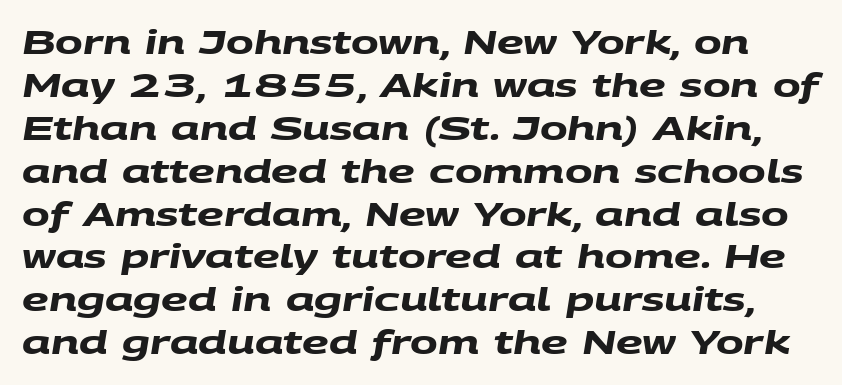
Q: Is the text bold? A: Yes.
Q: Is the typeface a serif or a sans-serif typeface? A: Sans-serif.
Q: Is the text underlined? A: No.
Q: Is the spacing between letters normal or unusually wide? A: Normal.
Q: Is the spacing between lines tight, normal or loose? A: Normal.
Q: Width (condensed, normal, or wide)? A: Wide.
Q: Stroke contrast? A: Medium.
Q: x-height? A: Large.
Q: Monospaced? A: No.
